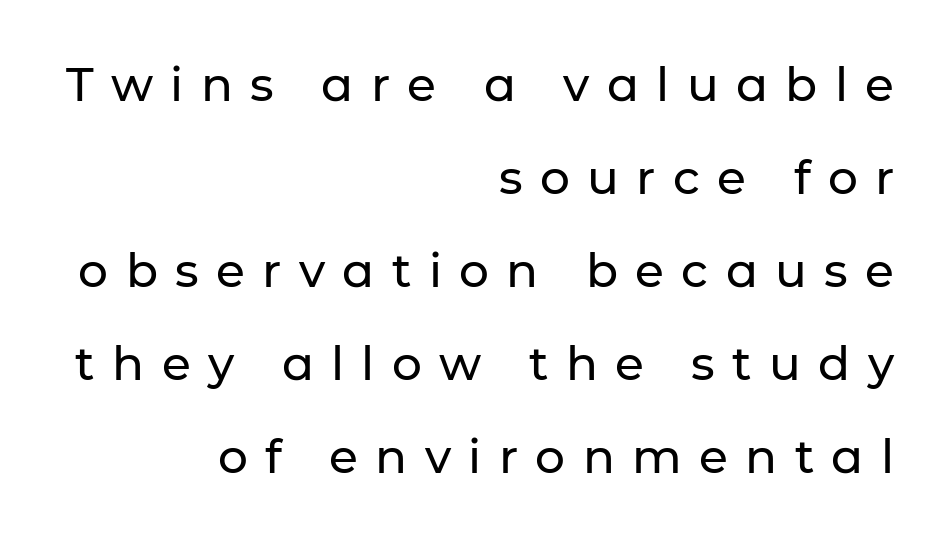
The axis of the letterforms is exactly vertical. Characters follow at a spacing far wider than the type designer built in. Does the copy run flush right? Yes — the right margin is perfectly even. Vertical spacing — loose.
